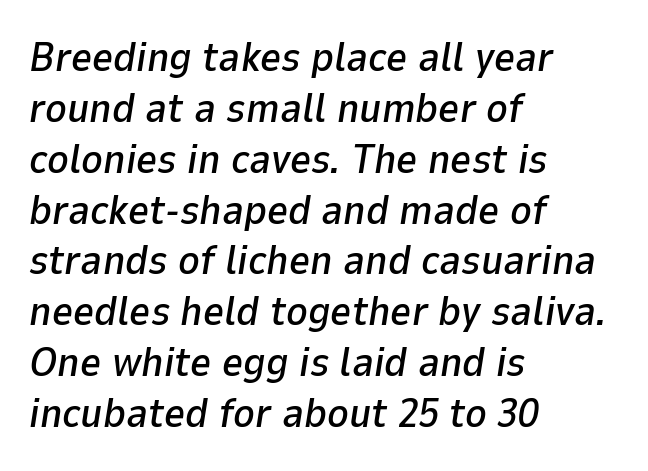
Descender tails drop into unmarked territory. Glyph-to-glyph distance matches everyday printed text. The typography opts for an oblique posture over an upright one. Varying glyph widths throughout — classic text-font behaviour. Teacher's note: observe the even left margin — that is flush-left alignment.
